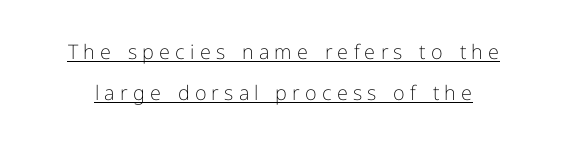
Notice the wide empty band between every row — that's loose leading. The passage shown is underscored from start to finish. Posture: straight, roman, zero tilt. Observe the wide spacing: letters keep a clear distance from each other. Is the stroke heavy? The answer is a plain regular-or-lighter.
